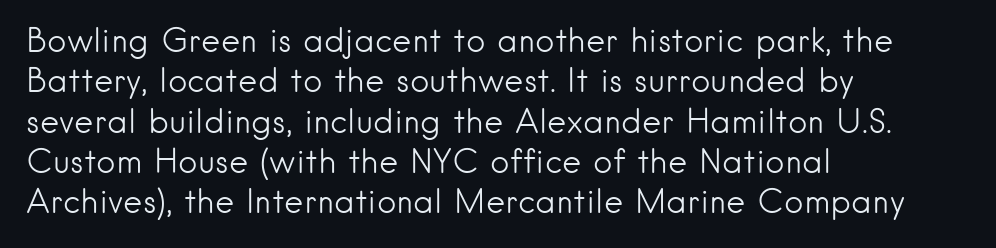
{"serif": "no", "italic": "no", "bold": "no", "weight": "light", "width": "normal", "stroke_contrast": "low", "x_height": "small", "monospaced": "no", "underline": "no", "align": "left", "line_spacing_ratio": 1.22, "letter_spacing": "normal", "letter_spacing_em": 0.0, "glyph_px": 33}
